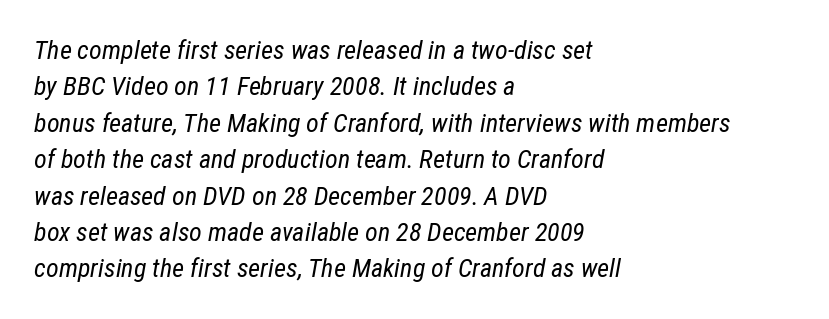
The image shows 26 px text type, italic (leaning right); set left-aligned, normal line spacing (1.4x), normal letter spacing, not underlined.
